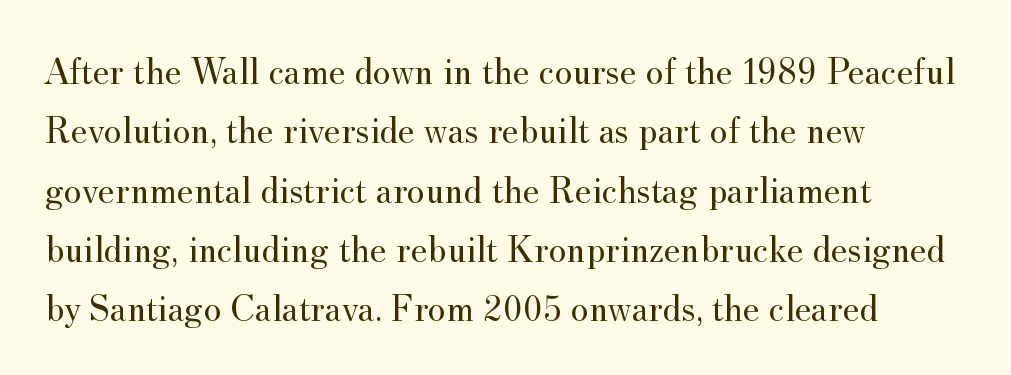
{"serif": "yes", "italic": "no", "bold": "no", "weight": "regular", "width": "normal", "stroke_contrast": "medium", "x_height": "small", "monospaced": "no", "underline": "no", "align": "left", "line_spacing": "normal", "line_spacing_ratio": 1.56, "letter_spacing": "normal", "letter_spacing_em": 0.0, "glyph_px": 38}
